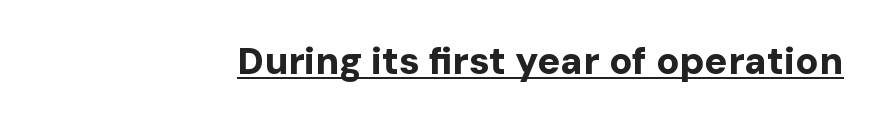
The image shows 38 px bold sans-serif type, upright; set normal letter spacing, underlined; low stroke contrast and a medium x-height.
